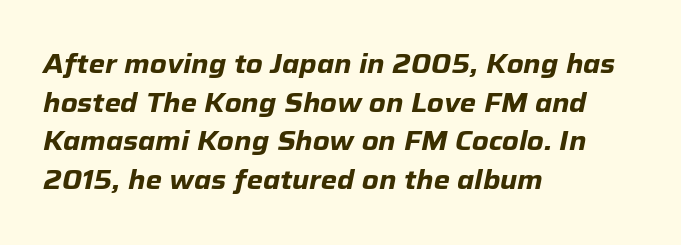
The image shows 26 px bold type, italic (leaning right); set left-aligned, normal line spacing (1.49x), normal letter spacing, not underlined.
